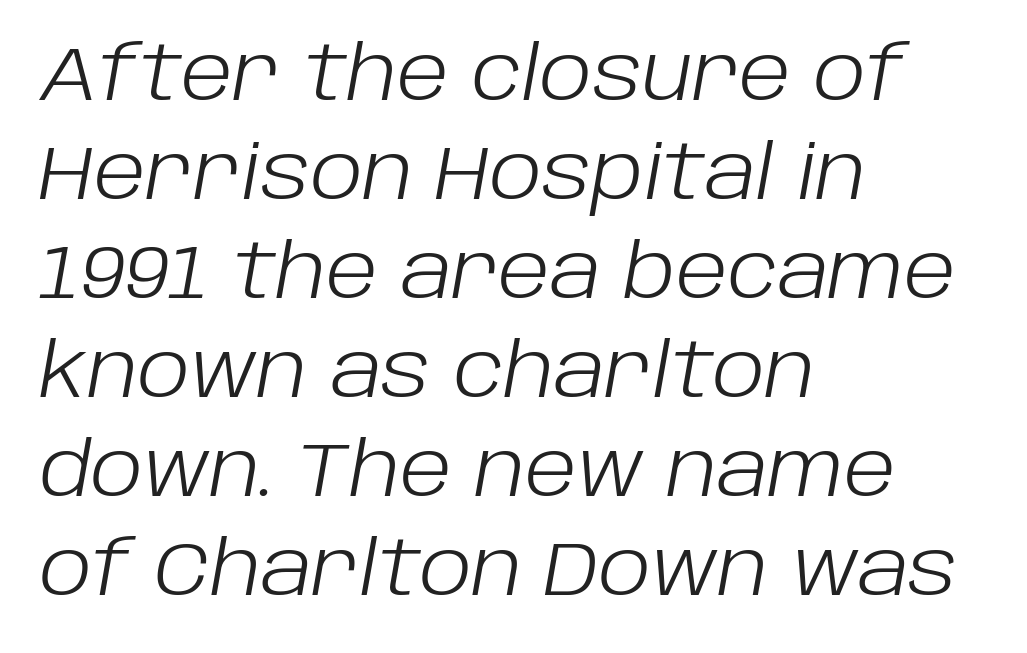
Q: Is the text bold? A: No.
Q: Is the text italic (slanted)? A: Yes, it leans right by about 10 degrees.
Q: Is the text underlined? A: No.
Q: How is the paragraph aligned? A: Left-aligned.
Q: Is the spacing between letters normal or unusually wide? A: Normal.
Q: Is the spacing between lines tight, normal or loose? A: Normal.
Q: Width (condensed, normal, or wide)? A: Normal.
Q: Stroke contrast? A: Low.
Q: x-height? A: Large.
Q: Monospaced? A: No.
